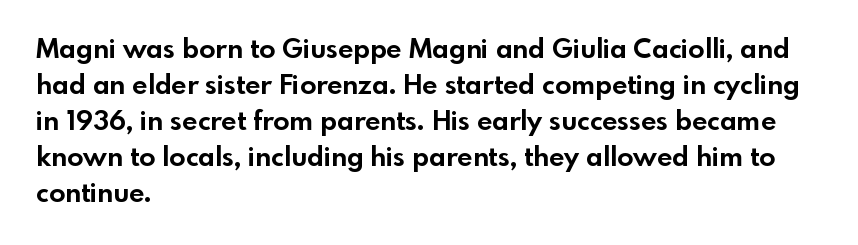
Is there much room between lines? A standard amount, neither cramped nor airy. This rendering features lettering with no underline. The typography opts for an upright posture over an oblique one. Standard letterfit; no display-style spreading of the glyphs. Line starts are locked; line ends wander. Heavy-handed strokes throughout: this text is bold.
